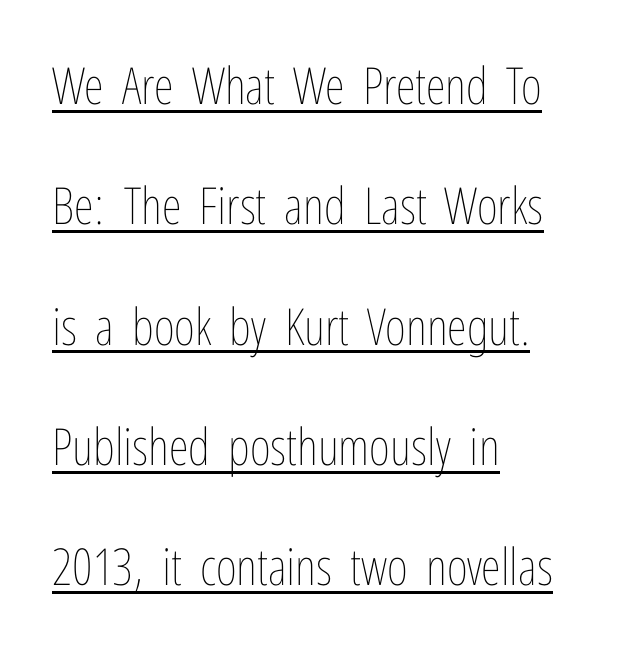
The image shows 51 px thin, condensed type, upright; set left-aligned, loose line spacing (2.36x), normal letter spacing, underlined; low stroke contrast and a medium x-height.
